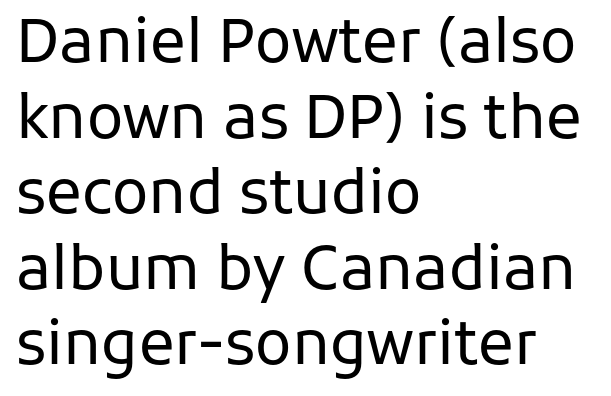
{"serif": "no", "italic": "no", "bold": "no", "weight": "regular", "width": "normal", "stroke_contrast": "low", "x_height": "medium", "monospaced": "no", "underline": "no", "align": "left", "line_spacing": "normal", "line_spacing_ratio": 1.26, "letter_spacing": "normal", "letter_spacing_em": 0.0, "glyph_px": 60}
